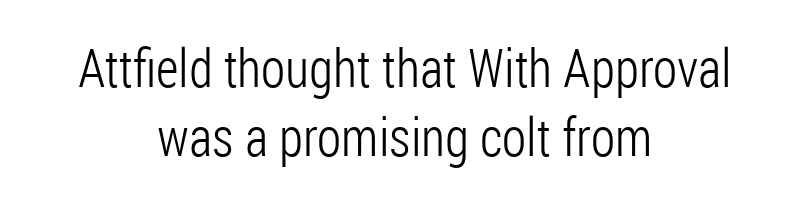
Words appear dense and cohesive because spacing is normal. Horizontal bands of white between lines are of average thickness. Do the characters align in a grid? No, the font is proportional. Is this a heavy cut? Hardly; it is regular or lighter.
